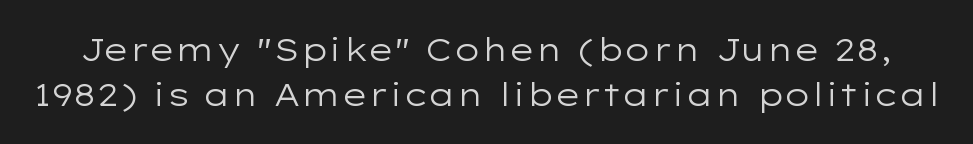
The passage shown is typed in a proportional face where columns would drift. Tracking value appears to be zero — textbook default spacing. The lines sit at an ordinary, default distance from one another. Rendered with straight, roman letterforms. Stroke mass is kept to a normal reading level or below. Are there feet on the stems? There aren't — it's a sans.
